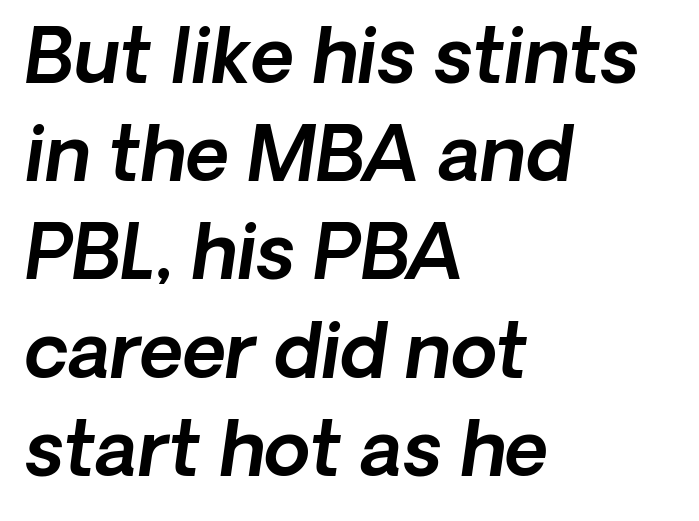
{"serif": "no", "width": "normal", "x_height": "medium", "monospaced": "no", "underline": "no", "align": "left", "line_spacing": "normal", "line_spacing_ratio": 1.31, "letter_spacing": "normal", "letter_spacing_em": 0.0, "glyph_px": 75}
